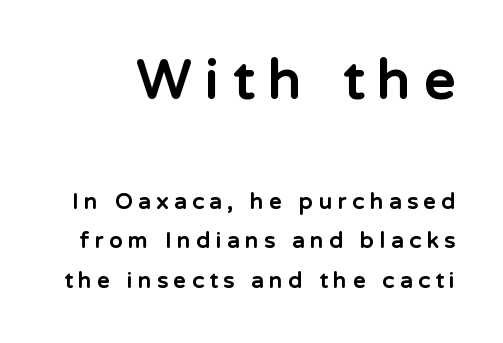
{"serif": "no", "italic": "no", "bold": "yes", "weight": "bold", "width": "normal", "stroke_contrast": "low", "x_height": "medium", "monospaced": "no", "underline": "no", "line_spacing_ratio": 1.79, "letter_spacing": "wide", "letter_spacing_em": 0.26, "larger_block": "first", "size_ratio": 2.45, "glyph_px": 54}
